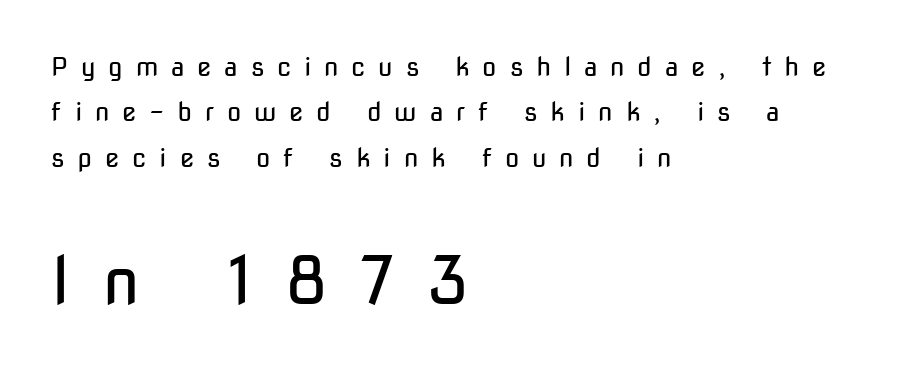
The image shows 66 px regular-weight, condensed sans-serif type, upright; set left-aligned, line spacing 1.75x, unusually wide letter spacing (+0.49 em), not underlined; the second (bottom) block is 2.54x larger; low stroke contrast and a medium x-height.
